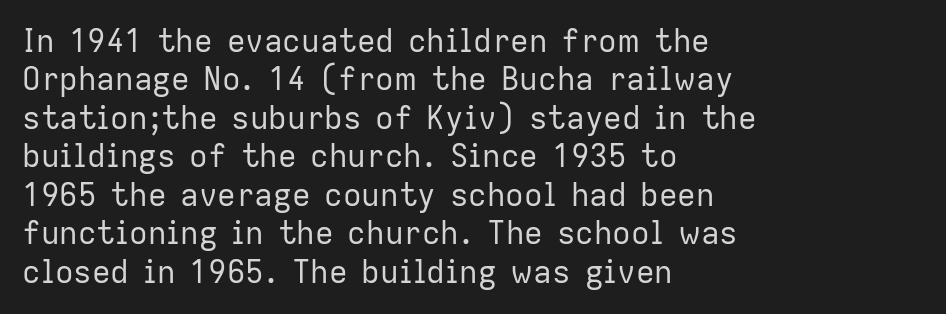
{"serif": "no", "italic": "no", "bold": "no", "weight": "regular", "width": "normal", "stroke_contrast": "low", "x_height": "medium", "monospaced": "no", "underline": "no", "align": "left", "line_spacing_ratio": 1.24, "letter_spacing": "normal", "letter_spacing_em": 0.0, "glyph_px": 31}
